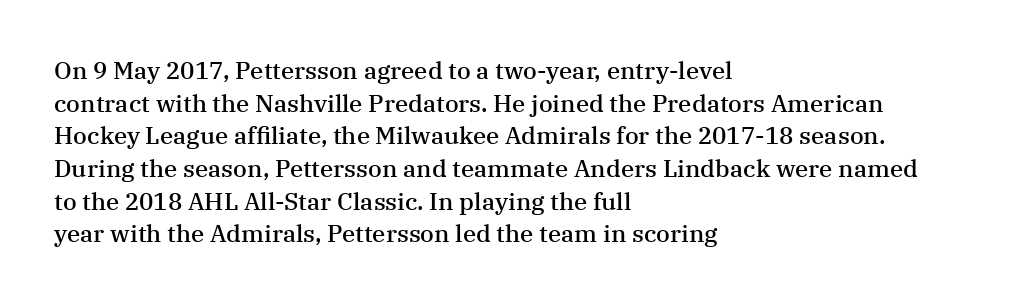
One glance says typical: line gaps are just what's usual. Tracking value appears to be zero — textbook default spacing. Tall strokes in this sample are plumb rather than angled. Firm but not heavy-handed strokes: this text is semibold.
